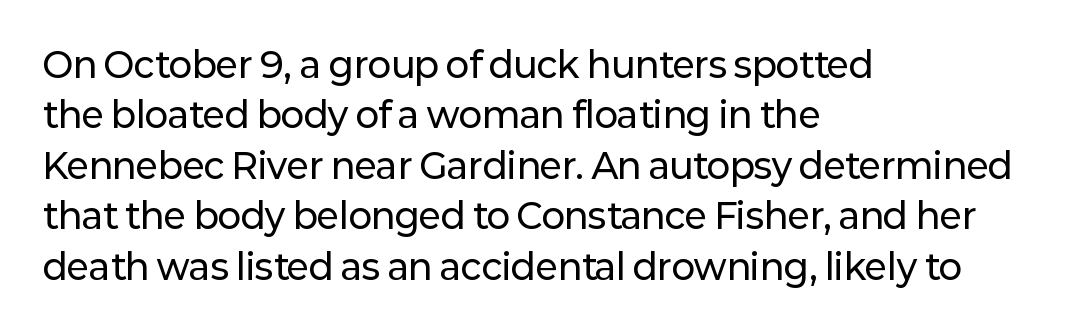
{"serif": "no", "italic": "no", "width": "normal", "stroke_contrast": "low", "x_height": "medium", "monospaced": "no", "underline": "no", "align": "left", "line_spacing": "normal", "line_spacing_ratio": 1.44, "letter_spacing": "normal", "letter_spacing_em": 0.0, "glyph_px": 35}
